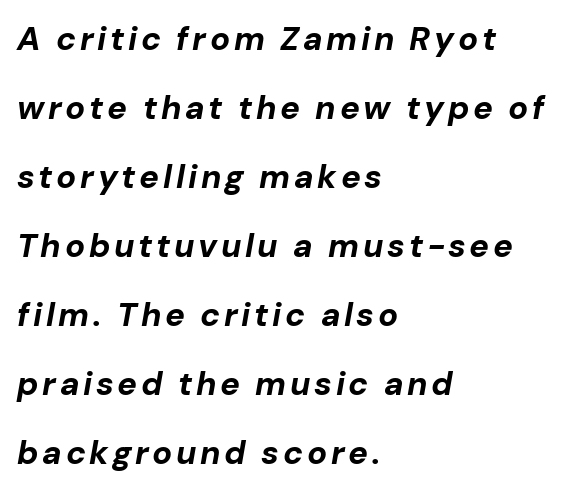
The image shows 33 px bold type, italic (leaning right); set left-aligned, loose line spacing (2.09x), not underlined; low stroke contrast and a medium x-height.
